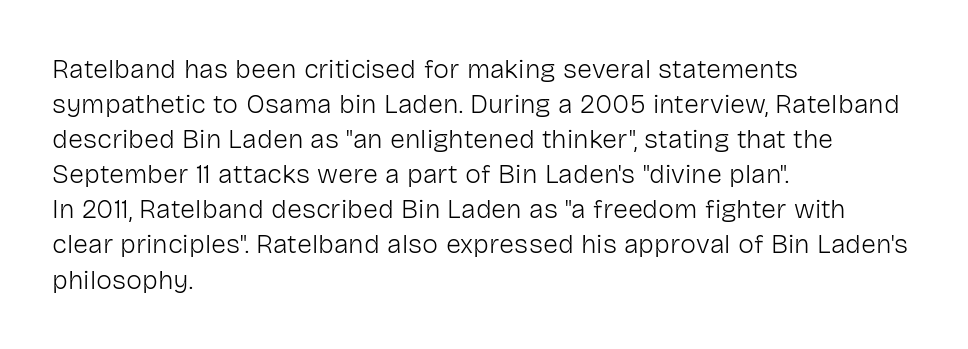
{"italic": "no", "bold": "no", "underline": "no", "align": "left", "line_spacing": "normal", "line_spacing_ratio": 1.3, "letter_spacing": "normal", "letter_spacing_em": 0.0, "glyph_px": 27}
